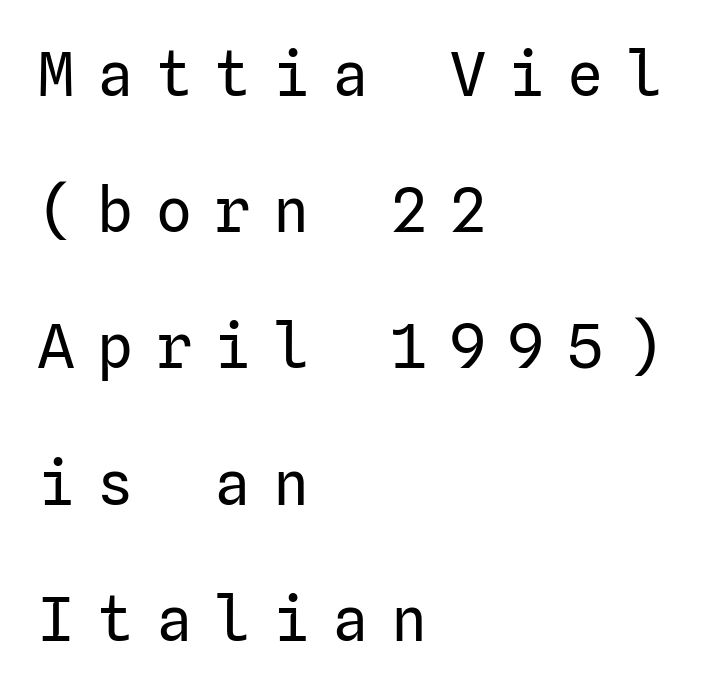
The image shows 60 px regular-weight sans-serif type, upright; set left-aligned, loose line spacing (2.27x), unusually wide letter spacing (+0.38 em), not underlined; low stroke contrast and a medium x-height.
